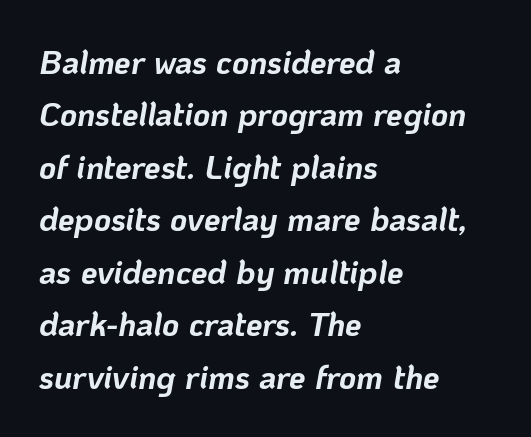
The image shows 33 px bold type, italic (leaning right); set left-aligned, normal line spacing (1.59x), normal letter spacing, not underlined; low stroke contrast and a medium x-height.
